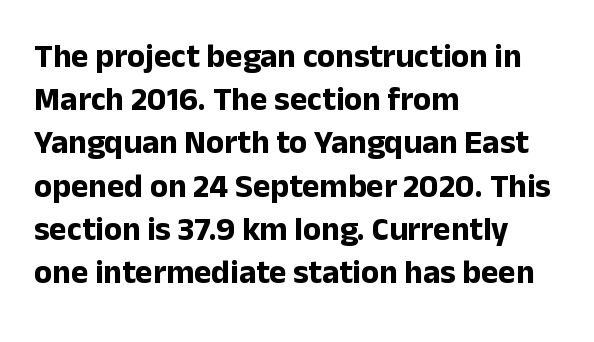
The image shows 33 px bold sans-serif type, upright; set left-aligned, normal line spacing (1.31x), normal letter spacing, not underlined; low stroke contrast and a medium x-height.
